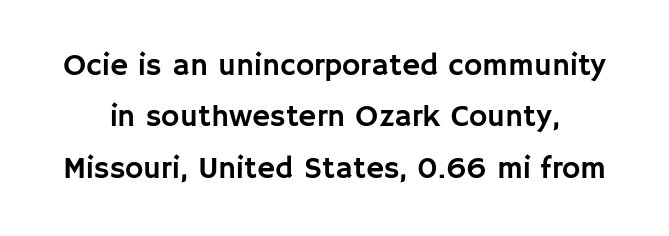
The image shows 31 px sans-serif type, upright; set normal line spacing (1.66x), normal letter spacing, not underlined; low stroke contrast and a large x-height.
